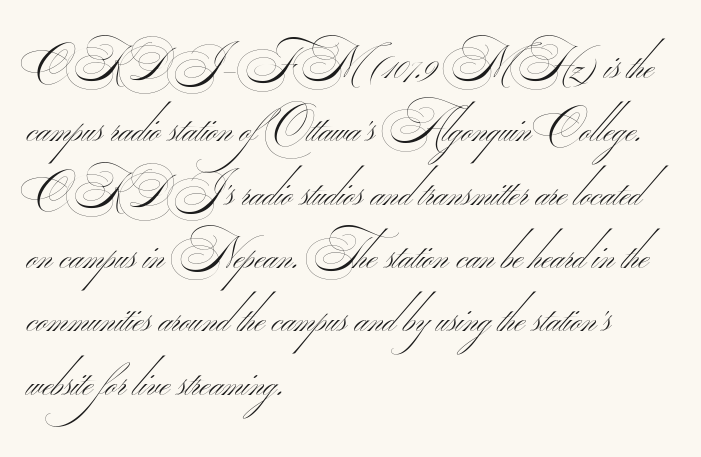
{"serif": "no", "bold": "no", "weight": "thin", "width": "wide", "stroke_contrast": "medium", "monospaced": "no", "underline": "no", "align": "left", "line_spacing": "normal", "line_spacing_ratio": 1.44, "letter_spacing": "normal", "letter_spacing_em": 0.0, "glyph_px": 44}
